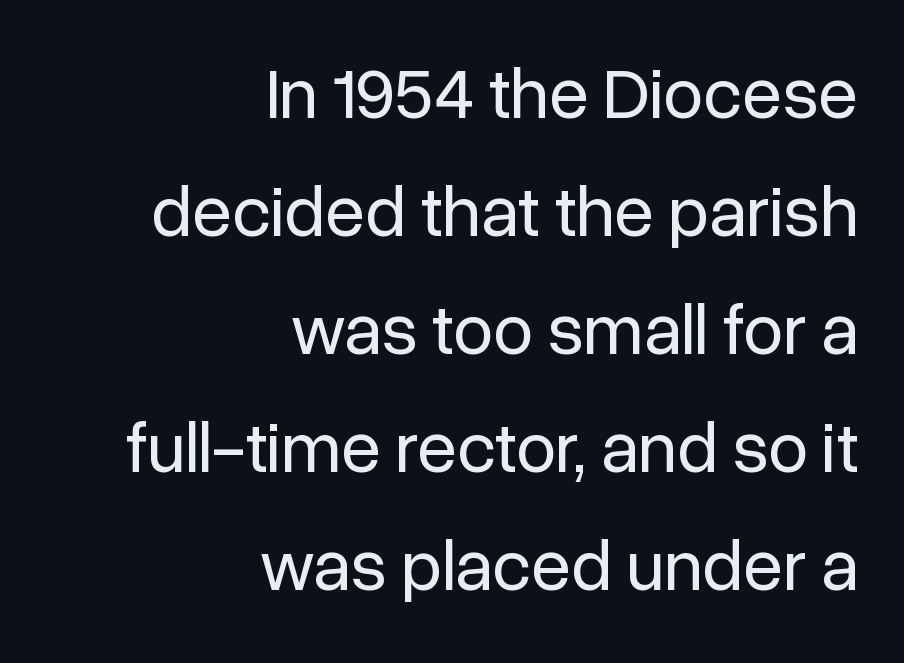
A clean baseline with only descenders dipping below it. These lines were composed using upright roman letters. This reads as an unemphasized weight, regular at the heaviest. Looks like regular typesetting: each glyph gets only the width it needs. Grotesque or geometric, the face here clearly has no serifs. This sample keeps an unexceptional amount of space between lines.
